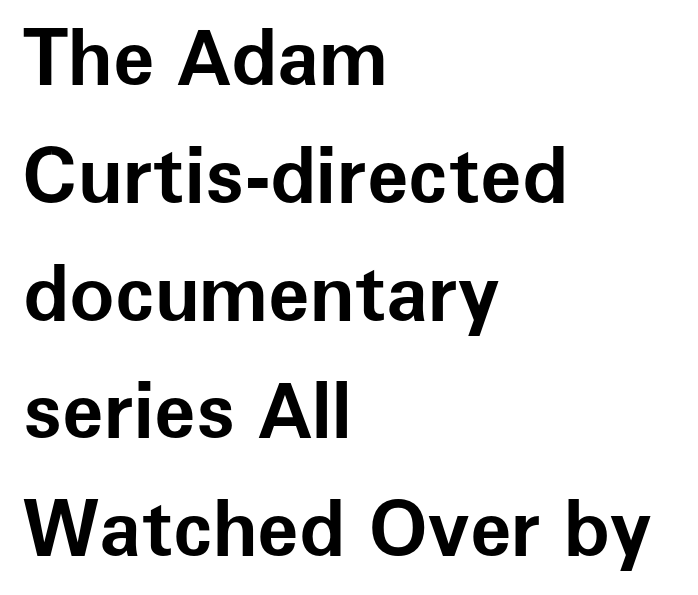
The image shows 76 px bold sans-serif type, upright; set left-aligned, normal line spacing (1.55x), normal letter spacing, not underlined; low stroke contrast and a medium x-height.
